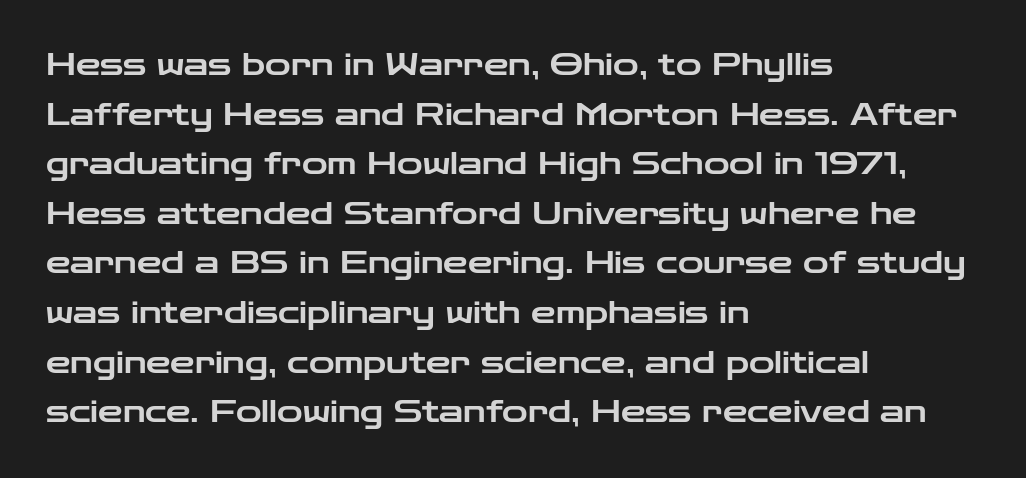
Q: Is the text italic (slanted)? A: No, it is upright.
Q: Is the typeface a serif or a sans-serif typeface? A: Sans-serif.
Q: Is the text underlined? A: No.
Q: How is the paragraph aligned? A: Left-aligned.
Q: Is the spacing between letters normal or unusually wide? A: Normal.
Q: Is the spacing between lines tight, normal or loose? A: Normal.
Q: Width (condensed, normal, or wide)? A: Wide.
Q: Stroke contrast? A: Low.
Q: x-height? A: Medium.
Q: Monospaced? A: No.
